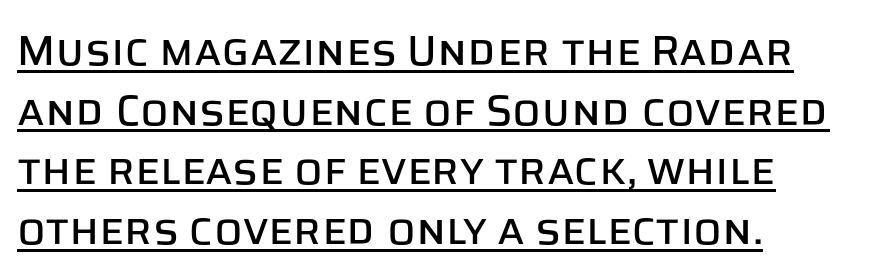
The image shows 42 px sans-serif type, upright; set left-aligned, normal line spacing (1.42x), normal letter spacing, underlined; low stroke contrast and a large x-height.
